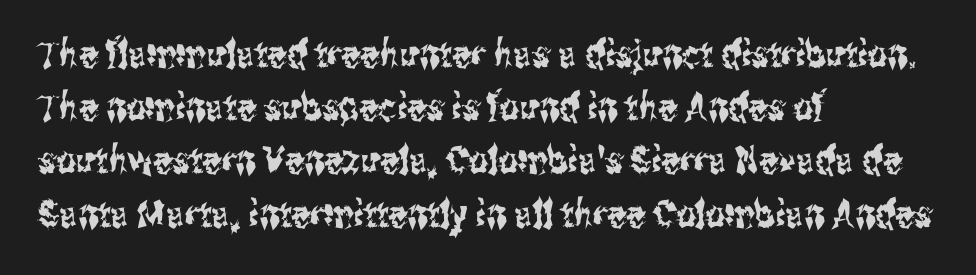
Q: Is the text italic (slanted)? A: No, it is upright.
Q: Is the typeface a serif or a sans-serif typeface? A: Sans-serif.
Q: Is the text underlined? A: No.
Q: How is the paragraph aligned? A: Left-aligned.
Q: Is the spacing between letters normal or unusually wide? A: Normal.
Q: Is the spacing between lines tight, normal or loose? A: Normal.
Q: Width (condensed, normal, or wide)? A: Condensed.
Q: Stroke contrast? A: Medium.
Q: x-height? A: Medium.
Q: Monospaced? A: No.
